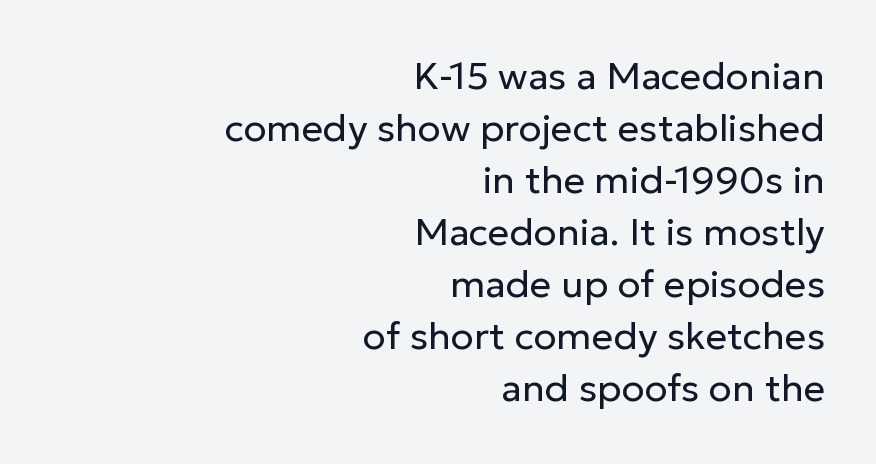
Q: Is the text bold? A: No.
Q: Is the text italic (slanted)? A: No, it is upright.
Q: Is the typeface a serif or a sans-serif typeface? A: Sans-serif.
Q: Is the text underlined? A: No.
Q: How is the paragraph aligned? A: Right-aligned.
Q: Is the spacing between letters normal or unusually wide? A: Normal.
Q: Is the spacing between lines tight, normal or loose? A: Normal.
Q: Width (condensed, normal, or wide)? A: Normal.
Q: Stroke contrast? A: Low.
Q: x-height? A: Medium.
Q: Monospaced? A: No.
